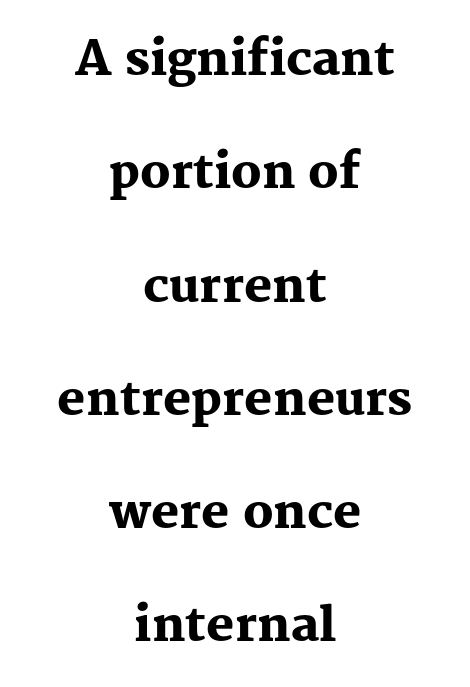
{"serif": "yes", "italic": "no", "bold": "yes", "weight": "heavy", "width": "normal", "stroke_contrast": "medium", "x_height": "medium", "monospaced": "no", "underline": "no", "align": "center", "line_spacing": "loose", "line_spacing_ratio": 2.41, "letter_spacing": "normal", "letter_spacing_em": 0.0, "glyph_px": 47}
